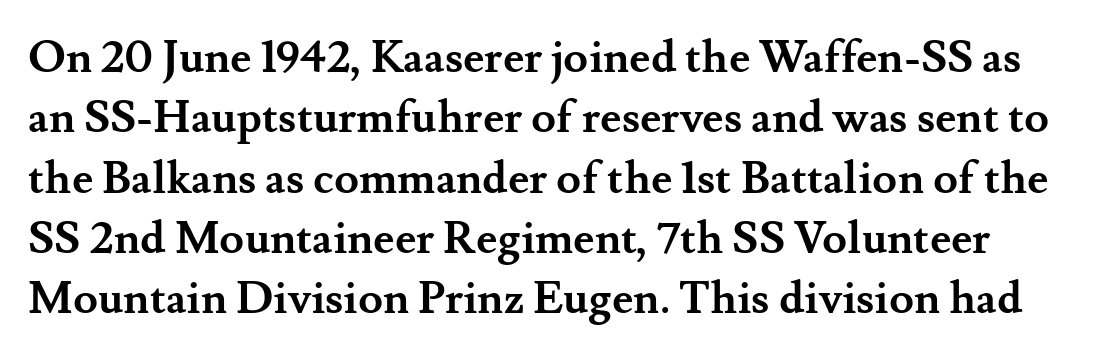
Q: Is the text bold? A: Yes.
Q: Is the text italic (slanted)? A: No, it is upright.
Q: Is the typeface a serif or a sans-serif typeface? A: Serif.
Q: Is the text underlined? A: No.
Q: Is the spacing between letters normal or unusually wide? A: Normal.
Q: Is the spacing between lines tight, normal or loose? A: Normal.
Q: Width (condensed, normal, or wide)? A: Normal.
Q: Stroke contrast? A: Medium.
Q: x-height? A: Small.
Q: Monospaced? A: No.
